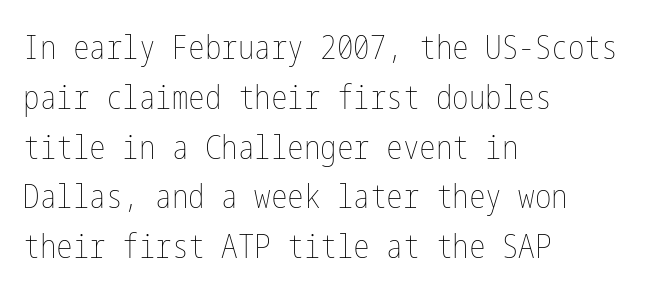
The image shows 33 px thin, condensed type, upright; set left-aligned, normal line spacing (1.51x), normal letter spacing, not underlined; low stroke contrast and a medium x-height.
